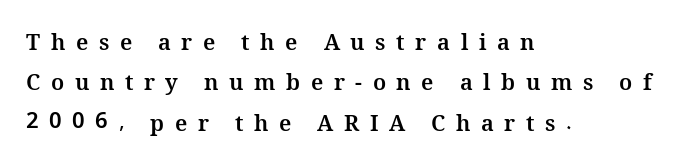
Posture: straight, roman, zero tilt. Bare-footed words on every line. Reading down the block, your eye returns to a fixed left position each line. Is the type bold? Yes — the strokes are clearly thick and heavy. Each word looks stretched out because of the extra space between its letters.
